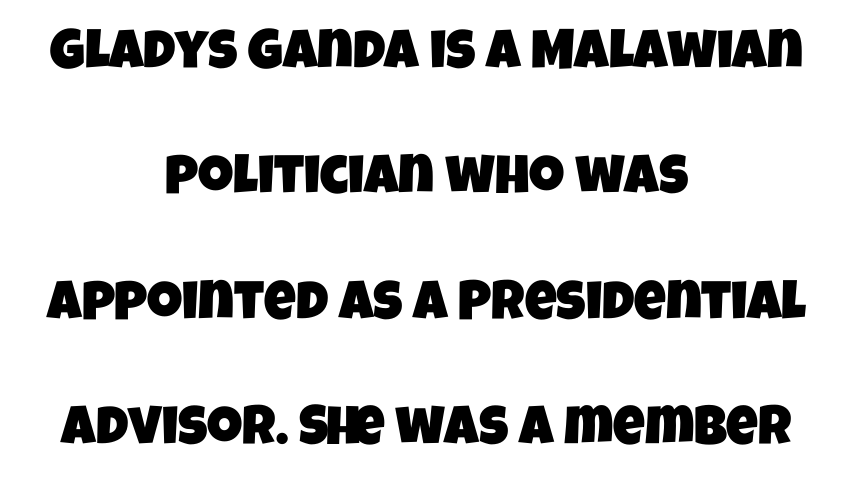
{"serif": "no", "width": "condensed", "stroke_contrast": "low", "x_height": "large", "monospaced": "no", "underline": "no", "align": "center", "line_spacing": "loose", "line_spacing_ratio": 2.28, "letter_spacing": "normal", "letter_spacing_em": 0.0, "glyph_px": 55}
